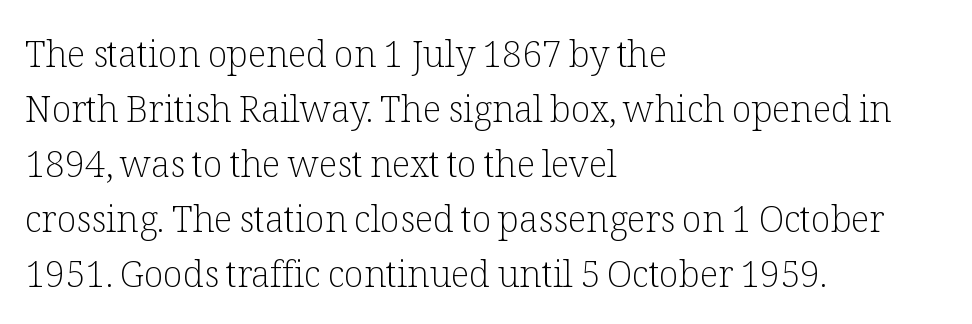
The image shows 36 px light serif type, upright; set left-aligned, normal line spacing (1.53x), normal letter spacing, not underlined; low stroke contrast and a medium x-height.
